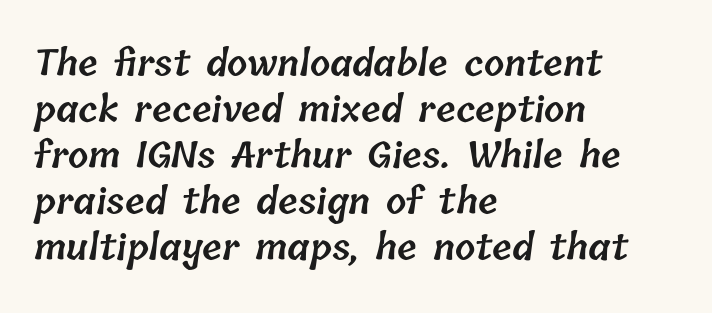
Weight check: semibold — heavier than regular, not quite bold. Think of a printed novel: that variable character pitch is what you see here. The zone under the glyphs is completely vacant. Regular leading. The line texture is even and compact thanks to regular tracking. Notice how the passage keeps a crisp vertical edge on the left only.
